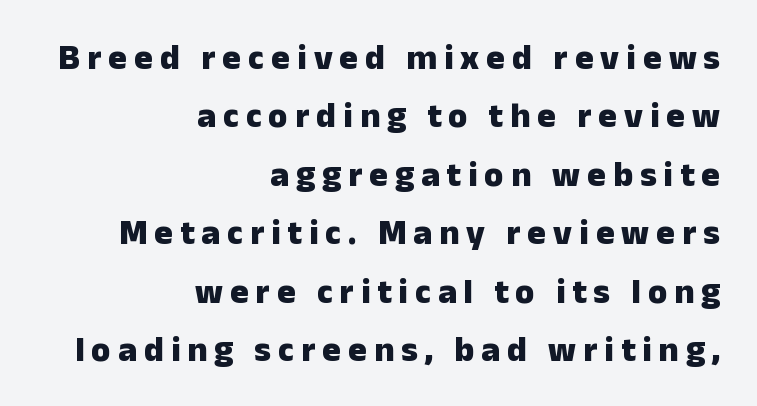
Q: Is the text bold? A: Yes.
Q: Is the text italic (slanted)? A: No, it is upright.
Q: Is the typeface a serif or a sans-serif typeface? A: Sans-serif.
Q: Is the text underlined? A: No.
Q: How is the paragraph aligned? A: Right-aligned.
Q: Is the spacing between letters normal or unusually wide? A: Unusually wide.
Q: Is the spacing between lines tight, normal or loose? A: Normal.
Q: Width (condensed, normal, or wide)? A: Normal.
Q: Stroke contrast? A: Low.
Q: x-height? A: Medium.
Q: Monospaced? A: No.
